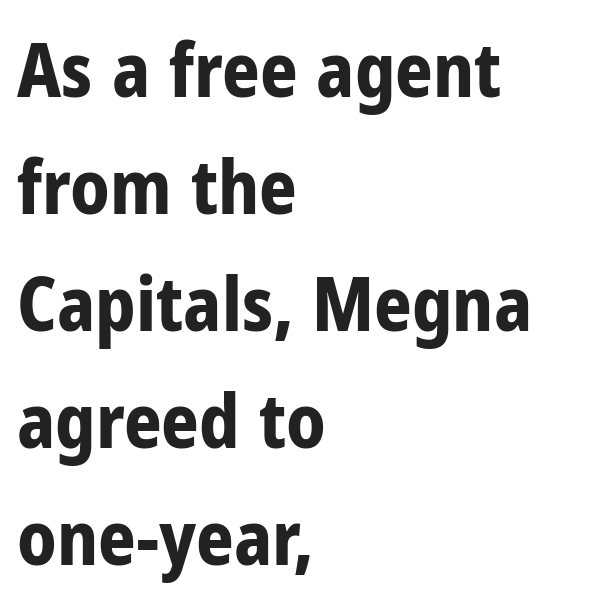
Q: Is the text bold? A: Yes.
Q: Is the text italic (slanted)? A: No, it is upright.
Q: Is the typeface a serif or a sans-serif typeface? A: Sans-serif.
Q: Is the text underlined? A: No.
Q: How is the paragraph aligned? A: Left-aligned.
Q: Is the spacing between letters normal or unusually wide? A: Normal.
Q: Is the spacing between lines tight, normal or loose? A: Normal.
Q: Width (condensed, normal, or wide)? A: Condensed.
Q: Stroke contrast? A: Low.
Q: x-height? A: Medium.
Q: Monospaced? A: No.
